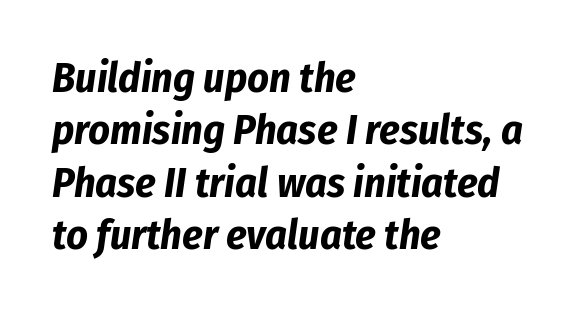
The image shows 42 px bold, condensed type, italic (leaning right); set left-aligned, normal line spacing (1.25x), normal letter spacing, not underlined; low stroke contrast and a medium x-height.
